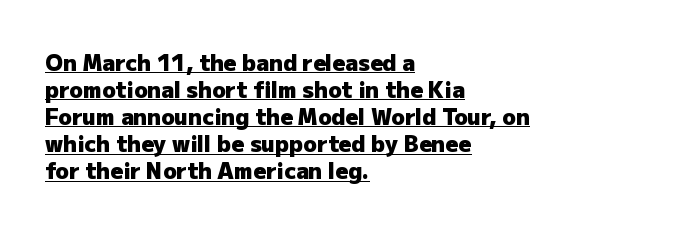
The image shows 22 px bold type, upright; set left-aligned, line spacing 1.23x, normal letter spacing, underlined.
